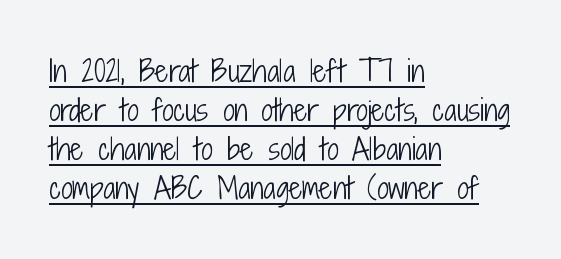
{"serif": "no", "italic": "no", "bold": "no", "weight": "light", "width": "condensed", "stroke_contrast": "low", "x_height": "medium", "monospaced": "no", "underline": "yes", "align": "left", "line_spacing": "normal", "line_spacing_ratio": 1.35, "letter_spacing": "normal", "letter_spacing_em": 0.0, "glyph_px": 29}
